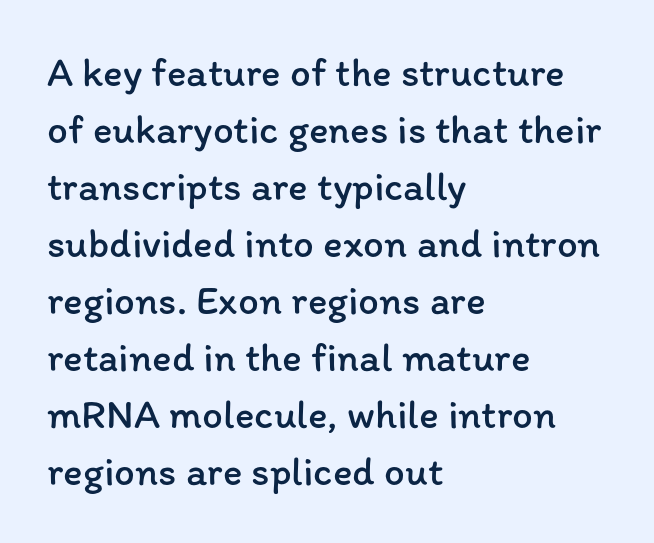
Stem width sits at or under what a default text font uses. This is the regular roman posture of the typeface. Does the copy run flush right? No — it runs flush left. The passage shown is typed in a proportional face where columns would drift.
